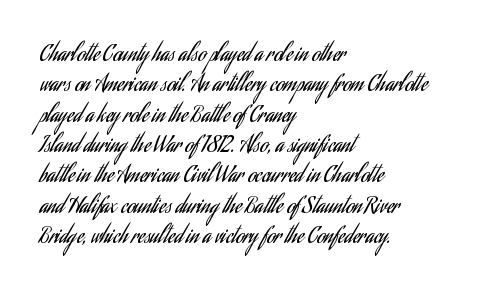
A quiet, ordinary-to-light weight characterises the typeface. The text block is weighted toward the left margin, trailing off unevenly rightward. This rendering leaves character spacing at its baseline value. The strip under each line holds only bare page.
